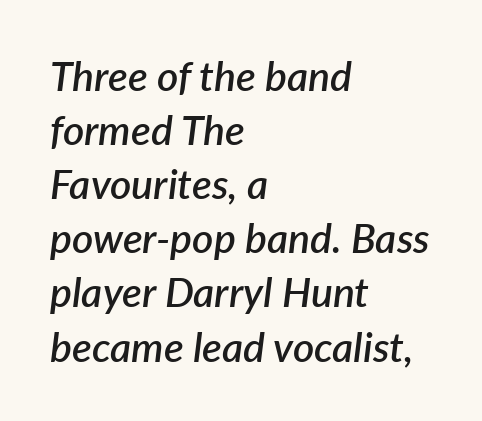
Q: Is the text bold? A: Semi-bold.
Q: Is the text italic (slanted)? A: Yes, it leans right by about 7 degrees.
Q: Is the text underlined? A: No.
Q: How is the paragraph aligned? A: Left-aligned.
Q: Is the spacing between letters normal or unusually wide? A: Normal.
Q: Is the spacing between lines tight, normal or loose? A: Normal.
Q: Width (condensed, normal, or wide)? A: Normal.
Q: Stroke contrast? A: Low.
Q: x-height? A: Medium.
Q: Monospaced? A: No.
